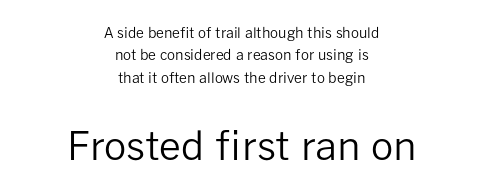
These two chunks differ in scale, with the bottom chunk taking the larger measure. Which margin do the lines hug? Neither — every line sits in the middle. Think of a printed novel: that variable character pitch is what you see here. Baseline-to-baseline distance is the conventional proportion of letter height. The letters stand upright; this is a roman face. Nothing heavy about these letters — not bold at all.
